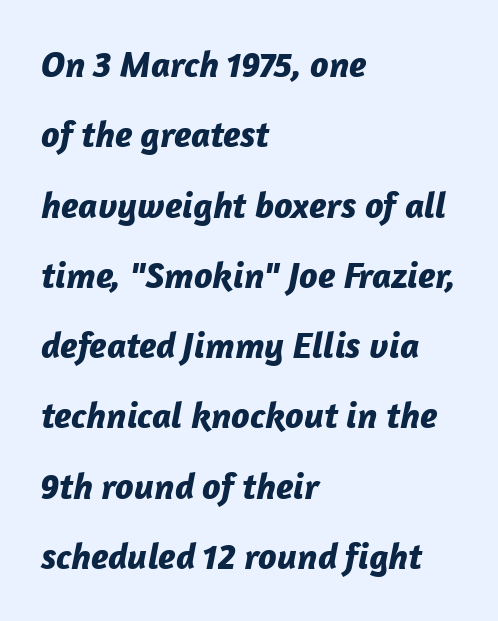
The image shows 37 px bold type, italic (leaning right); set left-aligned, loose line spacing (1.9x), normal letter spacing, not underlined; low stroke contrast and a medium x-height.
